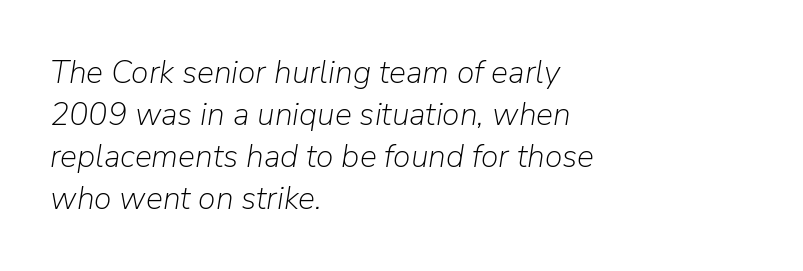
{"italic": "yes", "lean": "right", "slant_degrees": 9, "bold": "no", "weight": "light", "width": "normal", "stroke_contrast": "low", "x_height": "medium", "monospaced": "no", "underline": "no", "align": "left", "line_spacing": "normal", "line_spacing_ratio": 1.31, "letter_spacing": "normal", "letter_spacing_em": 0.0, "glyph_px": 32}
